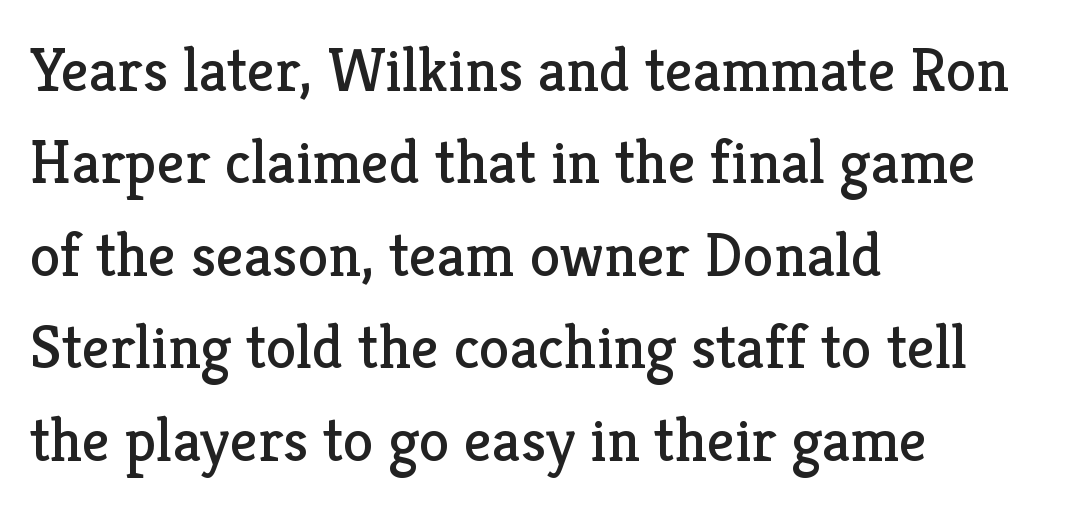
The image shows 62 px regular-weight serif type, upright; set left-aligned, normal line spacing (1.49x), normal letter spacing, not underlined; low stroke contrast and a medium x-height.
